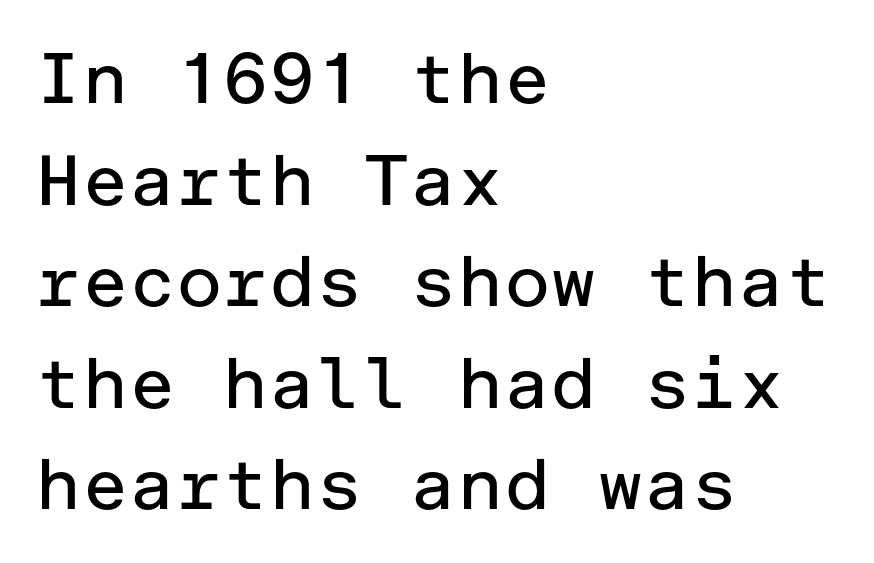
Q: Is the text bold? A: No.
Q: Is the text italic (slanted)? A: No, it is upright.
Q: Is the typeface a serif or a sans-serif typeface? A: Sans-serif.
Q: Is the text underlined? A: No.
Q: How is the paragraph aligned? A: Left-aligned.
Q: Is the spacing between letters normal or unusually wide? A: Normal.
Q: Is the spacing between lines tight, normal or loose? A: Normal.
Q: Width (condensed, normal, or wide)? A: Normal.
Q: Stroke contrast? A: Low.
Q: x-height? A: Medium.
